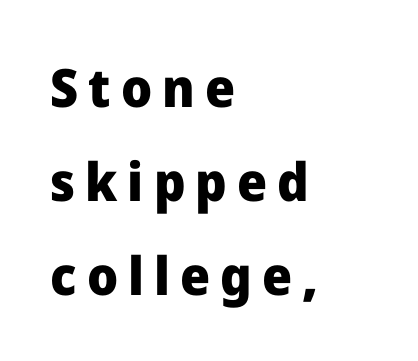
Plenty of ink on the page — the face is bold. The letters advance in unequal steps, a hallmark of proportional type. Italic: no, the glyphs are upright roman. Nobody drew a line under any word here. Serif or sans? Sans — the stroke terminals are bare. Notice how the passage keeps a crisp vertical edge on the left only.
